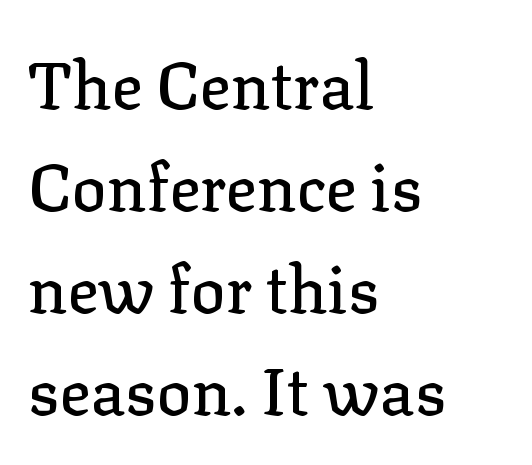
Q: Is the text italic (slanted)? A: No, it is upright.
Q: Is the typeface a serif or a sans-serif typeface? A: Serif.
Q: Is the text underlined? A: No.
Q: How is the paragraph aligned? A: Left-aligned.
Q: Is the spacing between letters normal or unusually wide? A: Normal.
Q: Is the spacing between lines tight, normal or loose? A: Normal.
Q: Width (condensed, normal, or wide)? A: Normal.
Q: Stroke contrast? A: Low.
Q: x-height? A: Medium.
Q: Monospaced? A: No.
